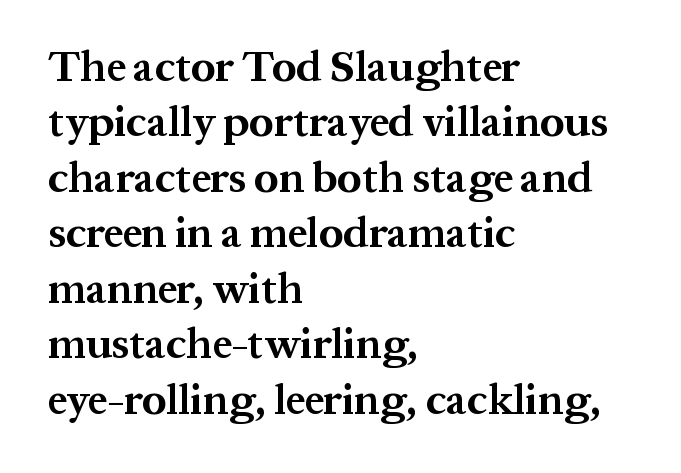
{"serif": "yes", "italic": "no", "bold": "yes", "weight": "bold", "width": "normal", "stroke_contrast": "medium", "x_height": "medium", "monospaced": "no", "underline": "no", "align": "left", "line_spacing": "normal", "line_spacing_ratio": 1.29, "letter_spacing": "normal", "letter_spacing_em": 0.0, "glyph_px": 43}
